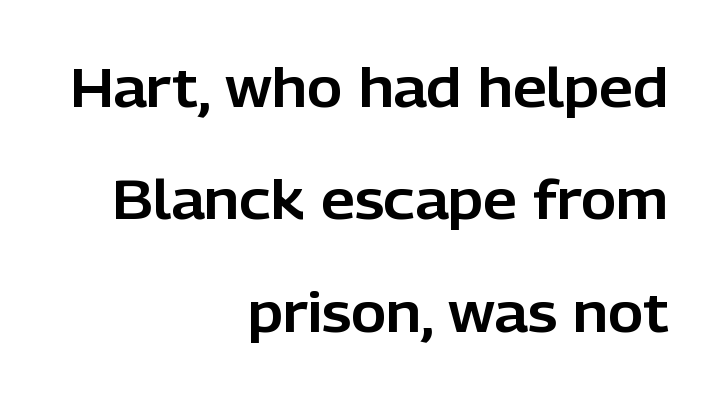
Q: Is the text italic (slanted)? A: No, it is upright.
Q: Is the typeface a serif or a sans-serif typeface? A: Sans-serif.
Q: Is the text underlined? A: No.
Q: How is the paragraph aligned? A: Right-aligned.
Q: Is the spacing between letters normal or unusually wide? A: Normal.
Q: Is the spacing between lines tight, normal or loose? A: Loose.
Q: Width (condensed, normal, or wide)? A: Normal.
Q: Stroke contrast? A: Low.
Q: x-height? A: Medium.
Q: Monospaced? A: No.
